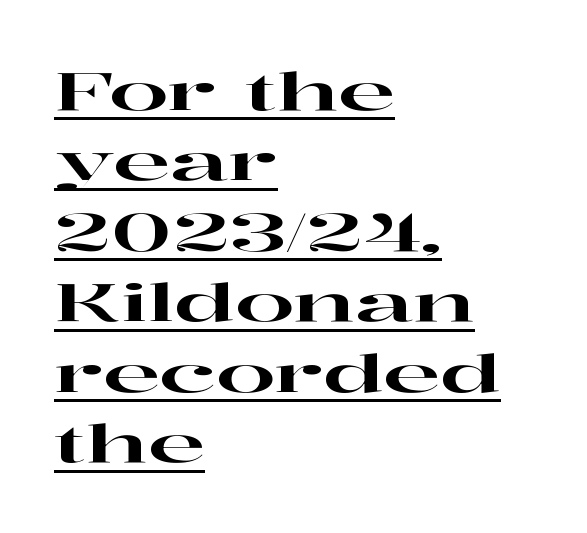
{"serif": "yes", "italic": "no", "width": "wide", "stroke_contrast": "high", "x_height": "medium", "monospaced": "no", "underline": "yes", "align": "left", "line_spacing": "normal", "line_spacing_ratio": 1.33, "letter_spacing": "normal", "letter_spacing_em": 0.0, "glyph_px": 53}
